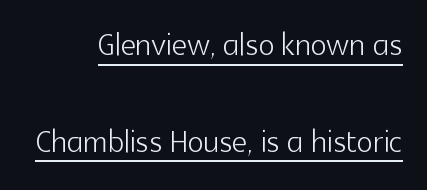
Do the characters align in a grid? No, the font is proportional. What stands out about the letter spacing? Nothing — it is the standard amount. Counters stay open thanks to moderate or lighter strokes. Upright lettering throughout. Leading: increased. Underlining? Definitely there.
